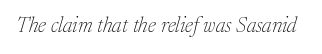
The image shows 21 px text type, italic (leaning right); set normal letter spacing, not underlined.
